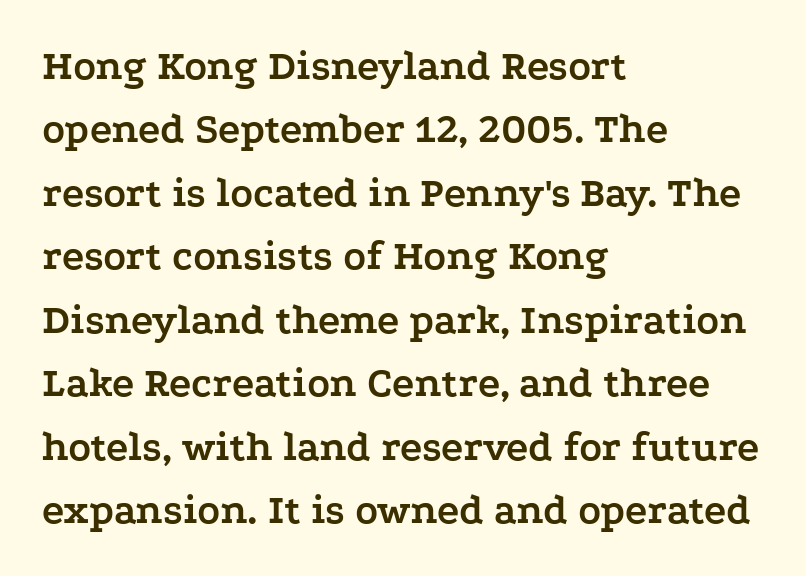
{"serif": "yes", "italic": "no", "bold": "yes", "weight": "semibold", "width": "wide", "stroke_contrast": "low", "x_height": "medium", "monospaced": "no", "underline": "no", "align": "left", "line_spacing": "normal", "line_spacing_ratio": 1.51, "letter_spacing": "normal", "letter_spacing_em": 0.0, "glyph_px": 42}
